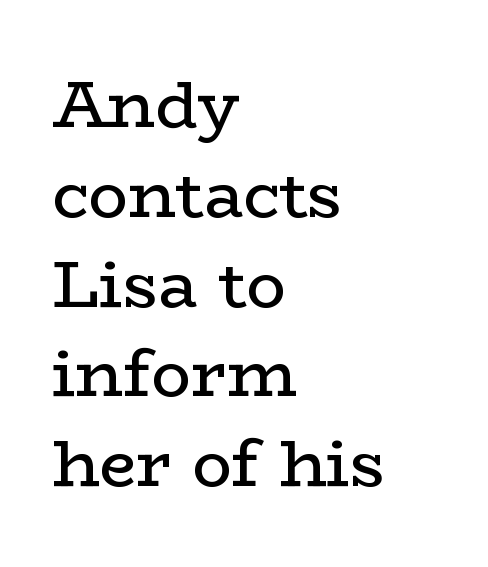
Quick note: not italic, upright. The letters carry serifs — small finishing strokes at the ends of their stems. If you drew a ruler down the left edge, every line would touch it. Stroke mass is kept to a normal reading level or below. The leading is moderate, giving the passage an even texture. Check under the words: just untouched page.
